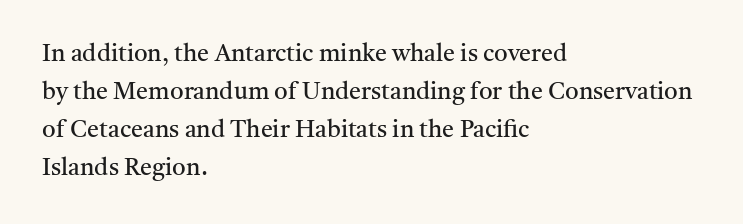
The image shows 24 px text type, upright; set left-aligned, normal line spacing (1.59x), normal letter spacing, not underlined.
